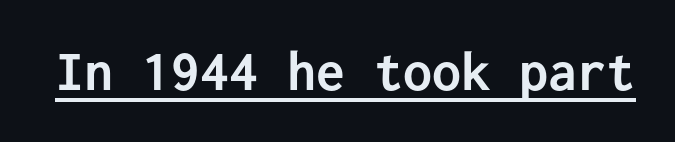
Q: Is the text bold? A: Yes.
Q: Is the text italic (slanted)? A: No, it is upright.
Q: Is the typeface a serif or a sans-serif typeface? A: Sans-serif.
Q: Is the text underlined? A: Yes.
Q: Is the spacing between letters normal or unusually wide? A: Normal.
Q: Width (condensed, normal, or wide)? A: Normal.
Q: Stroke contrast? A: Low.
Q: x-height? A: Medium.
Q: Monospaced? A: Yes.
